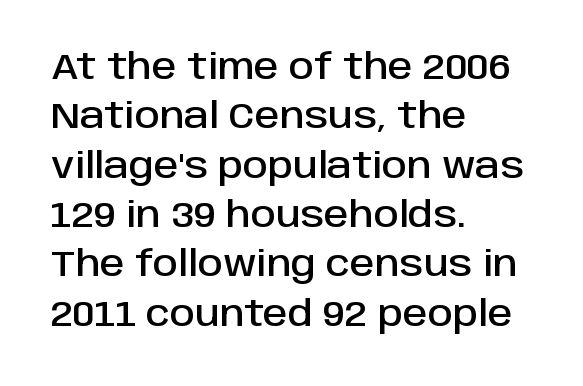
The image shows 35 px sans-serif type, upright; set left-aligned, normal line spacing (1.41x), normal letter spacing, not underlined; low stroke contrast and a large x-height.
